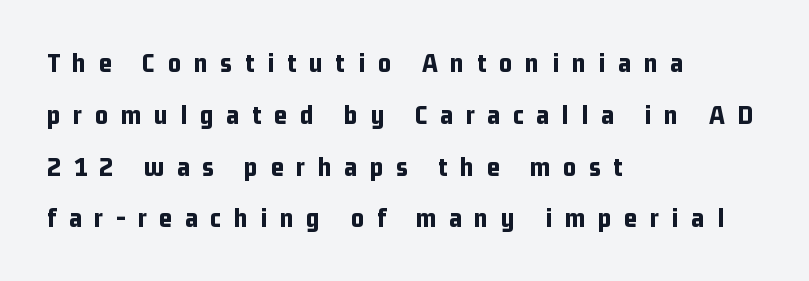
The image shows 28 px bold, condensed sans-serif type, upright; set left-aligned, line spacing 1.85x, unusually wide letter spacing (+0.46 em), not underlined; low stroke contrast and a medium x-height.
